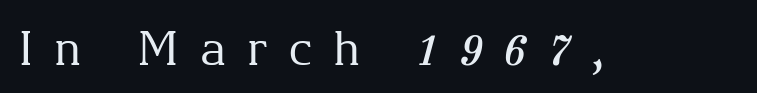
{"serif": "yes", "italic": "no", "bold": "no", "weight": "regular", "width": "normal", "stroke_contrast": "medium", "x_height": "medium", "monospaced": "no", "underline": "no", "letter_spacing": "wide", "letter_spacing_em": 0.44, "glyph_px": 47}
